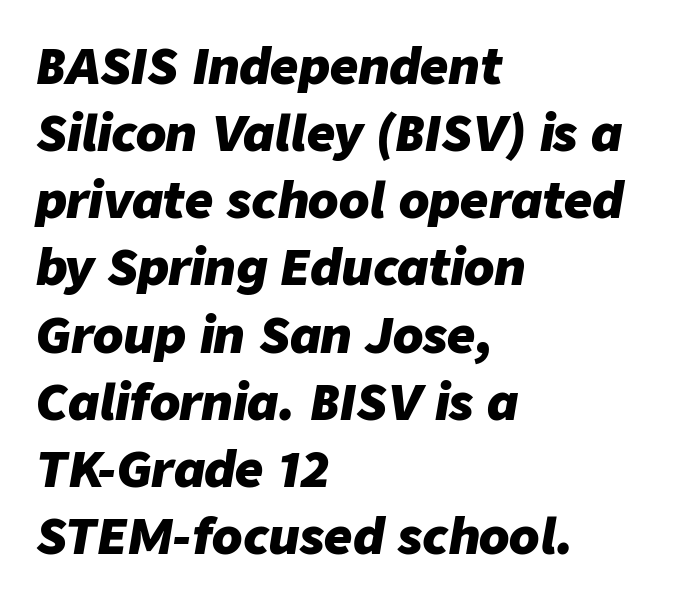
{"italic": "yes", "lean": "right", "slant_degrees": 9, "bold": "yes", "weight": "heavy", "width": "normal", "stroke_contrast": "low", "x_height": "medium", "monospaced": "no", "underline": "no", "align": "left", "line_spacing": "normal", "line_spacing_ratio": 1.37, "letter_spacing": "normal", "letter_spacing_em": 0.0, "glyph_px": 49}
